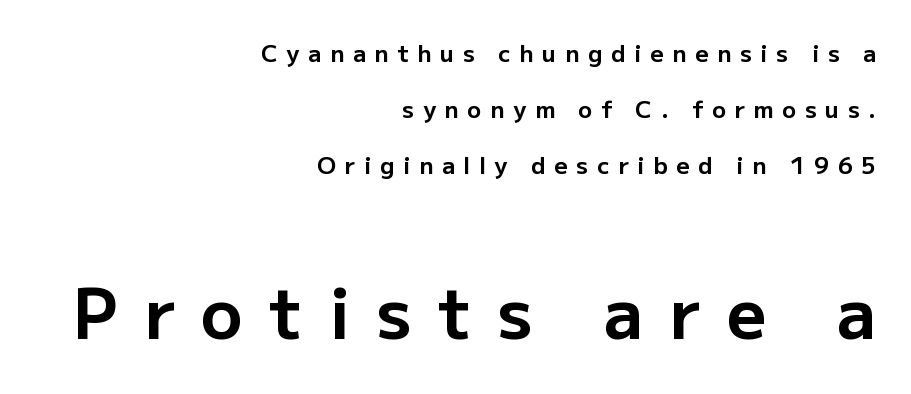
{"serif": "no", "italic": "no", "bold": "yes", "weight": "bold", "width": "normal", "stroke_contrast": "low", "x_height": "medium", "monospaced": "no", "underline": "no", "align": "right", "line_spacing": "loose", "line_spacing_ratio": 2.43, "letter_spacing": "wide", "letter_spacing_em": 0.38, "larger_block": "second", "size_ratio": 3.0, "glyph_px": 69}
